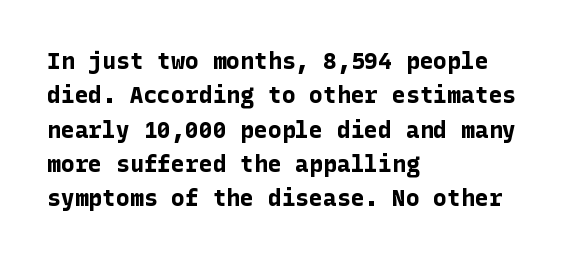
{"italic": "no", "bold": "yes", "underline": "no", "align": "left", "line_spacing": "normal", "line_spacing_ratio": 1.49, "letter_spacing": "normal", "letter_spacing_em": 0.0, "glyph_px": 23}
